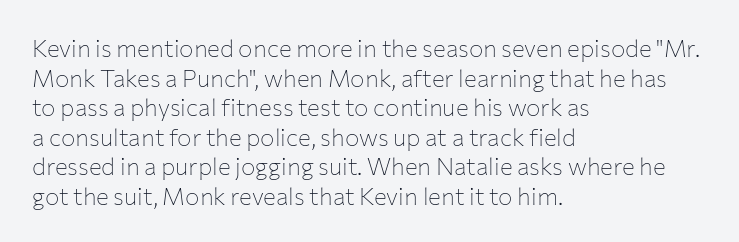
Q: Is the text bold? A: No.
Q: Is the text italic (slanted)? A: No, it is upright.
Q: Is the text underlined? A: No.
Q: How is the paragraph aligned? A: Left-aligned.
Q: Is the spacing between letters normal or unusually wide? A: Normal.
